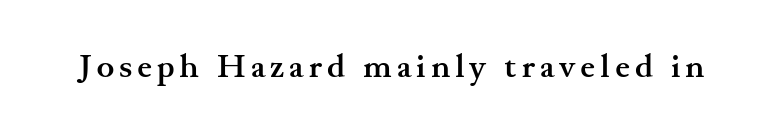
The image shows 33 px semibold, wide serif type, upright; set not underlined; medium stroke contrast and a small x-height.
